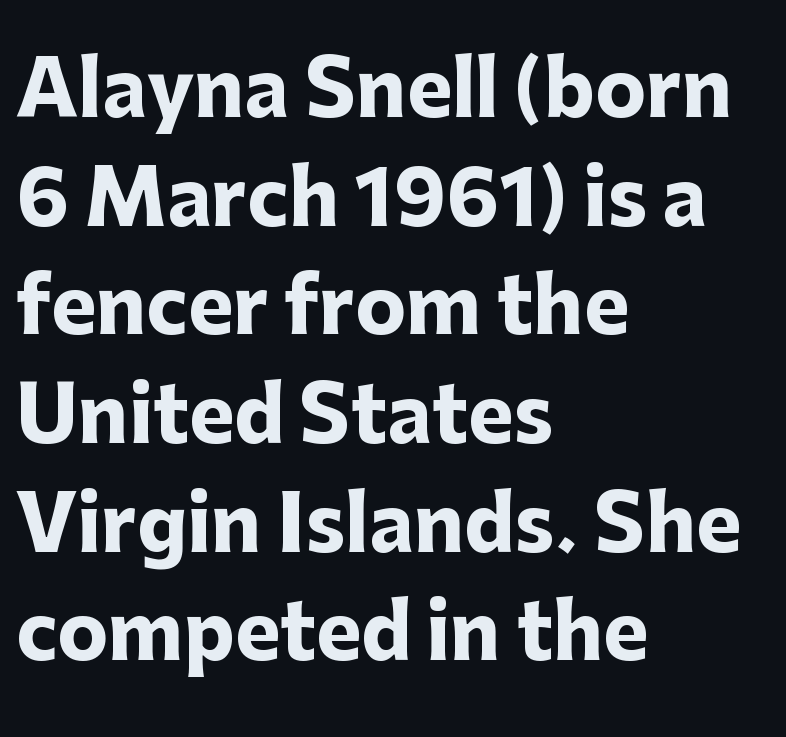
The space beneath each line is pristine and unruled. Short note: letters normally spaced. The face used here has the dense, thick strokes of a bold. What kind of face is this? One without serifs — a sans. Compared with typical paragraphs, the rows here are spaced about the same. Proportional: the letters do not fall into vertical columns.
